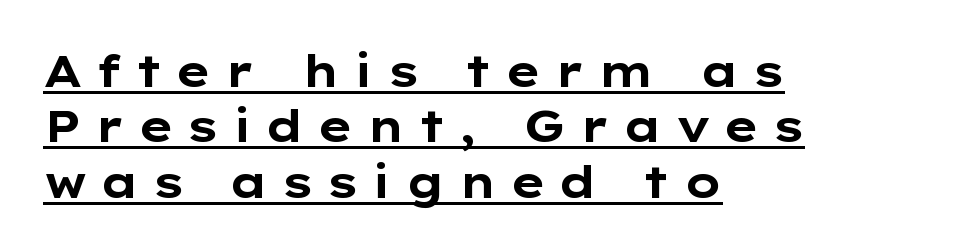
The image shows 44 px bold, wide sans-serif type, upright; set left-aligned, normal line spacing (1.26x), unusually wide letter spacing (+0.27 em), underlined; low stroke contrast and a medium x-height.
